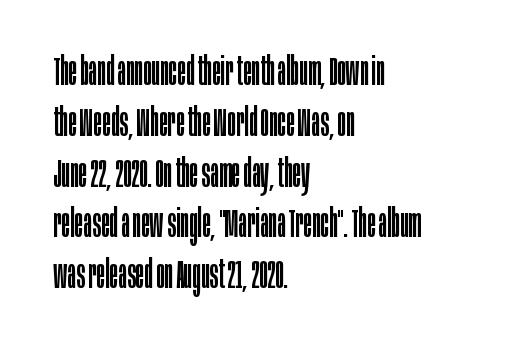
Q: Is the text bold? A: No.
Q: Is the text italic (slanted)? A: No, it is upright.
Q: Is the typeface a serif or a sans-serif typeface? A: Sans-serif.
Q: Is the text underlined? A: No.
Q: How is the paragraph aligned? A: Left-aligned.
Q: Is the spacing between letters normal or unusually wide? A: Normal.
Q: Is the spacing between lines tight, normal or loose? A: Normal.
Q: Width (condensed, normal, or wide)? A: Condensed.
Q: Stroke contrast? A: Low.
Q: x-height? A: Large.
Q: Monospaced? A: No.
